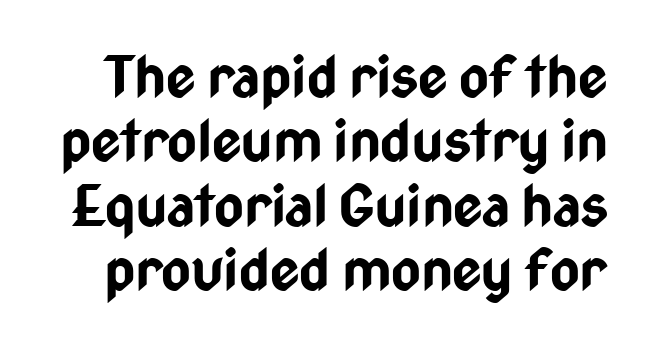
Does the type have serifs? No, each stem ends abruptly. Unlike italic type, these characters show no tilt at all. This sample has the flowing, uneven cadence of proportional lettering. What weight is shown? A full bold with thick strokes.
